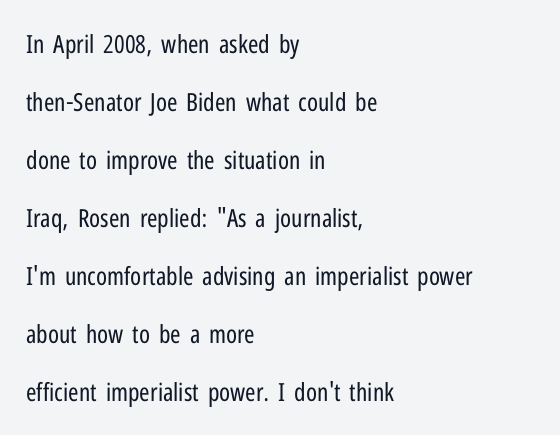
The image shows 25 px text type, upright; set left-aligned, loose line spacing (2.32x), normal letter spacing, not underlined.
